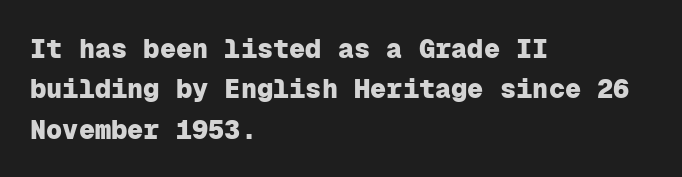
The image shows 27 px bold type, upright; set left-aligned, normal line spacing (1.5x), normal letter spacing, not underlined.
